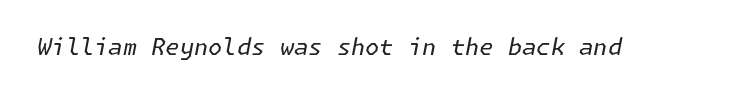
Q: Is the text bold? A: No.
Q: Is the text italic (slanted)? A: Yes, it leans right by about 11 degrees.
Q: Is the text underlined? A: No.
Q: Is the spacing between letters normal or unusually wide? A: Normal.
